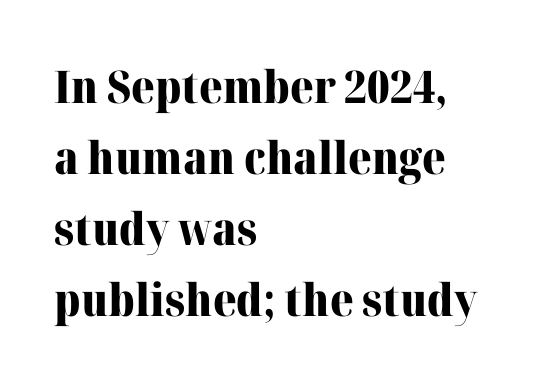
The image shows 45 px heavy serif type, upright; set left-aligned, normal line spacing (1.58x), normal letter spacing, not underlined; high stroke contrast and a medium x-height.
